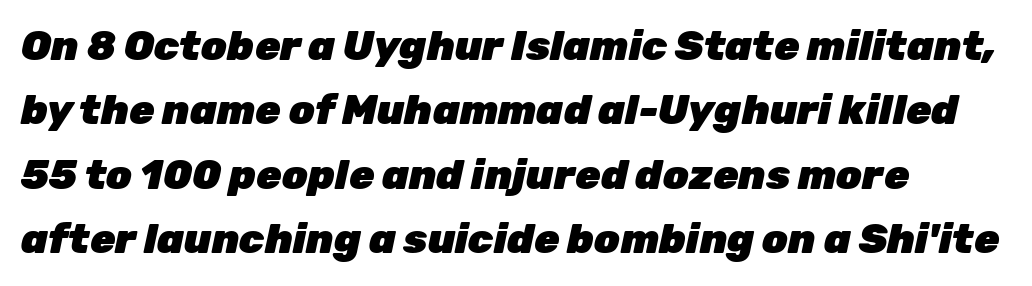
Q: Is the text bold? A: Yes.
Q: Is the text italic (slanted)? A: Yes, it leans right by about 12 degrees.
Q: Is the text underlined? A: No.
Q: How is the paragraph aligned? A: Left-aligned.
Q: Is the spacing between letters normal or unusually wide? A: Normal.
Q: Is the spacing between lines tight, normal or loose? A: Normal.
Q: Width (condensed, normal, or wide)? A: Normal.
Q: Stroke contrast? A: Low.
Q: x-height? A: Medium.
Q: Monospaced? A: No.
